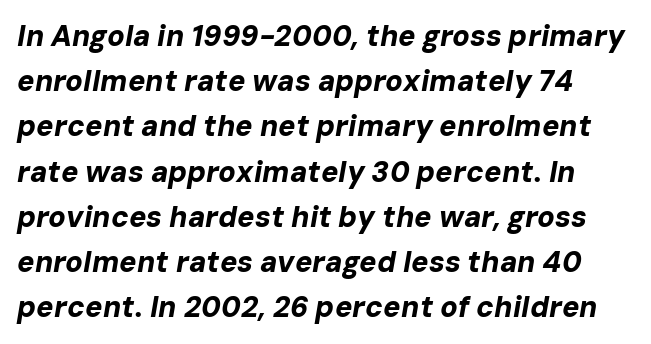
The image shows 29 px bold type, italic (leaning right); set normal line spacing (1.56x), normal letter spacing, not underlined; low stroke contrast and a medium x-height.
